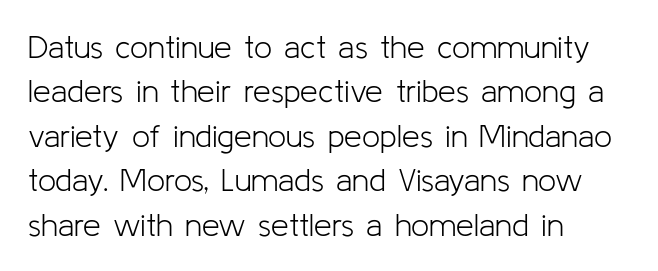
The image shows 32 px light sans-serif type, upright; set left-aligned, normal line spacing (1.39x), normal letter spacing, not underlined; low stroke contrast and a medium x-height.
